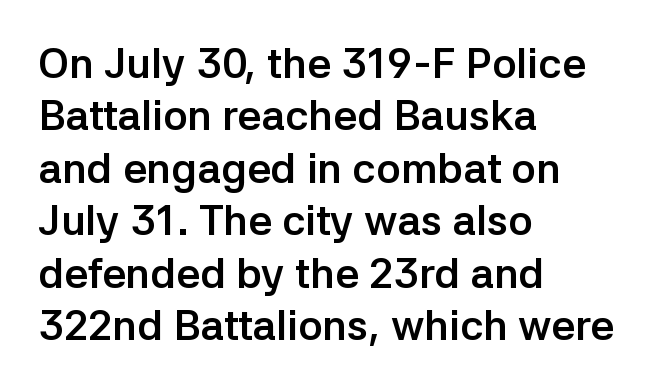
The image shows 42 px semibold sans-serif type, upright; set left-aligned, normal line spacing (1.25x), normal letter spacing, not underlined; low stroke contrast and a medium x-height.
